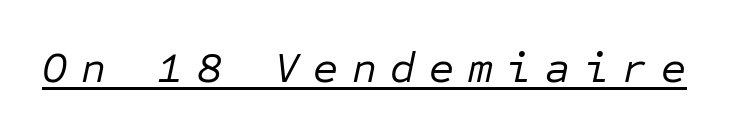
Weight: in the light-to-regular range. There's an unmistakable incline to the writing here. Underlining? Definitely there. The letters march in equal steps, a hallmark of fixed-pitch type. Here the glyphs are tracked loosely, breaking word shapes into spaced letters.
